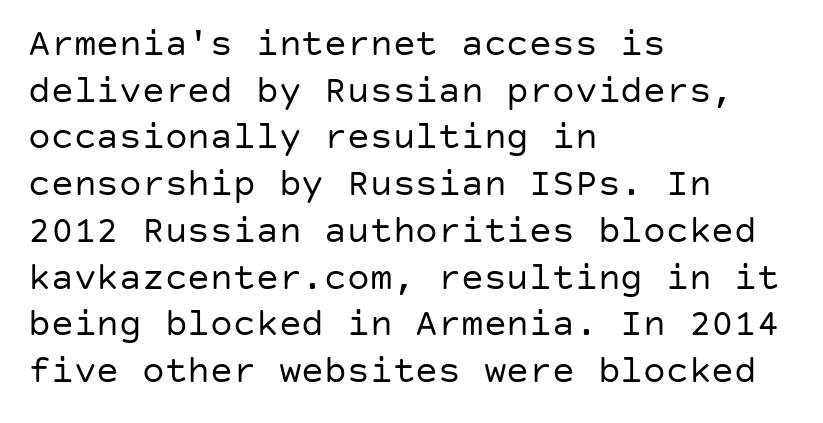
The typesetter chose a ragged-right arrangement here. You can tell it's not italic because the verticals are truly vertical. The glyphs are unaccompanied by any horizontal stroke below them. Characters follow at the spacing the type designer built in. Summary of weight: not heavy and not bold. These lines are composed in type without serifs.
